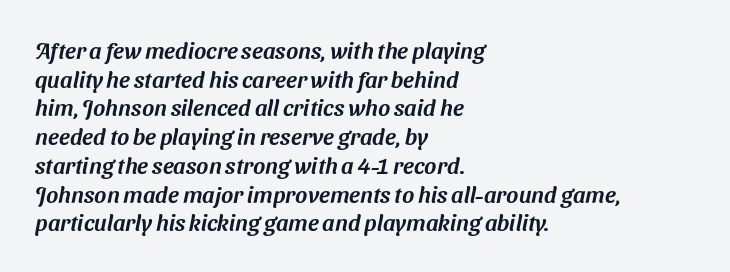
The image shows 23 px text type; set left-aligned, normal line spacing (1.25x), normal letter spacing, not underlined.
